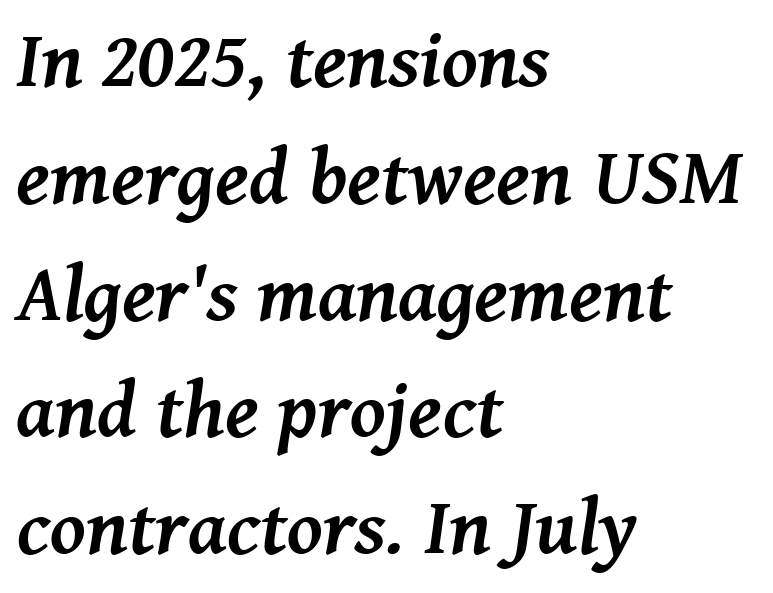
Q: Is the text bold? A: Yes.
Q: Is the text italic (slanted)? A: Yes, it leans right by about 8 degrees.
Q: Is the typeface a serif or a sans-serif typeface? A: Serif.
Q: Is the text underlined? A: No.
Q: How is the paragraph aligned? A: Left-aligned.
Q: Is the spacing between letters normal or unusually wide? A: Normal.
Q: Is the spacing between lines tight, normal or loose? A: Normal.
Q: Width (condensed, normal, or wide)? A: Normal.
Q: Stroke contrast? A: Medium.
Q: x-height? A: Medium.
Q: Monospaced? A: No.
